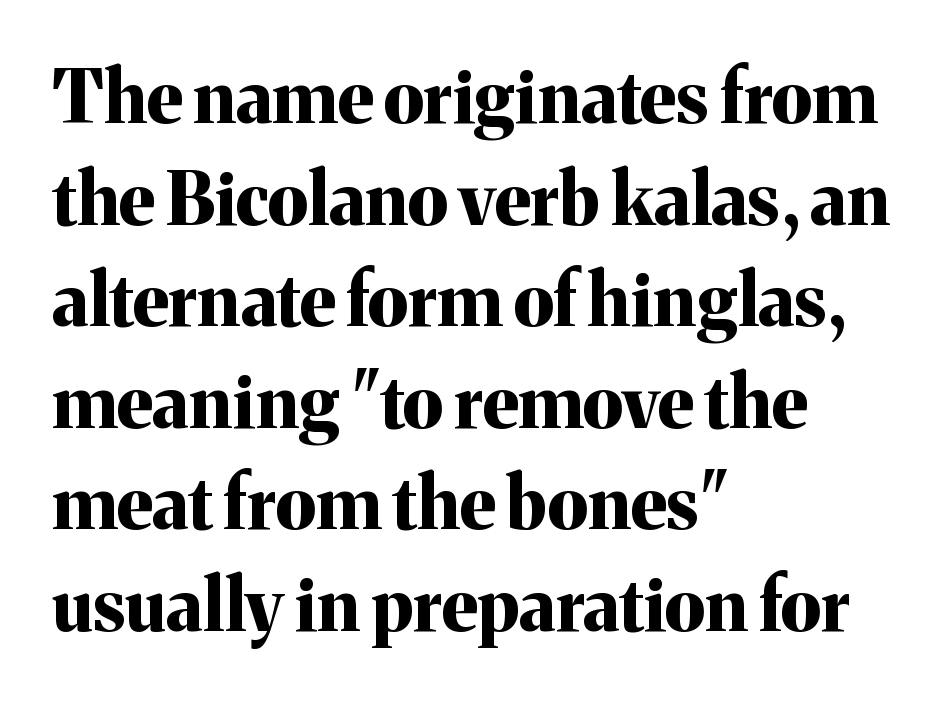
The image shows 72 px bold serif type, upright; set left-aligned, normal line spacing (1.41x), normal letter spacing, not underlined; medium stroke contrast and a medium x-height.
